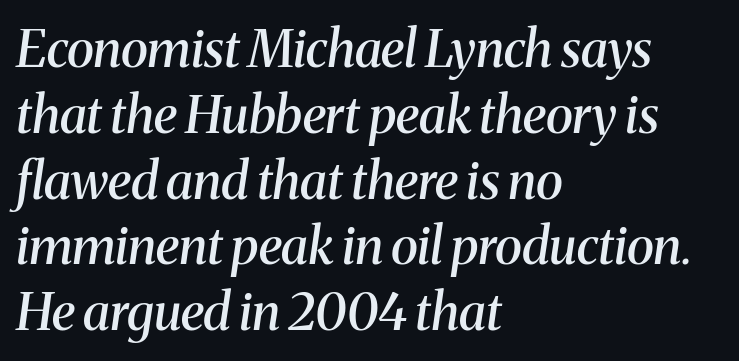
Q: Is the text bold? A: Semi-bold.
Q: Is the text italic (slanted)? A: Yes, it leans right by about 8 degrees.
Q: Is the typeface a serif or a sans-serif typeface? A: Serif.
Q: Is the text underlined? A: No.
Q: How is the paragraph aligned? A: Left-aligned.
Q: Is the spacing between letters normal or unusually wide? A: Normal.
Q: Is the spacing between lines tight, normal or loose? A: Normal.
Q: Width (condensed, normal, or wide)? A: Normal.
Q: Stroke contrast? A: Medium.
Q: x-height? A: Medium.
Q: Monospaced? A: No.
